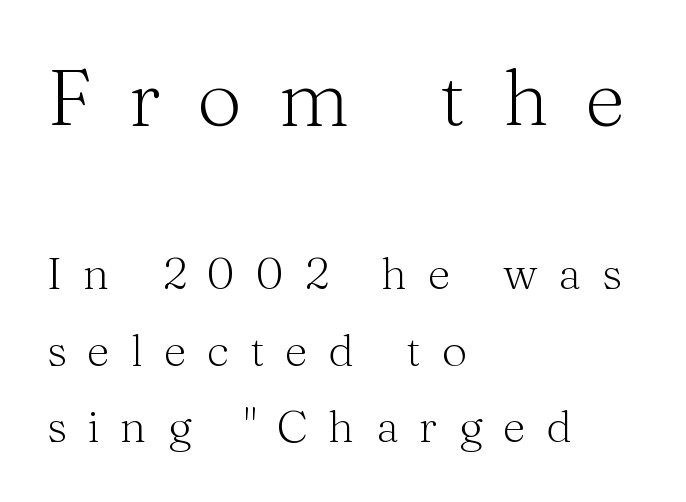
The image shows 79 px light serif type, upright; set left-aligned, normal line spacing (1.7x), unusually wide letter spacing (+0.46 em), not underlined; the first (top) block is 1.76x larger; medium stroke contrast and a medium x-height.
